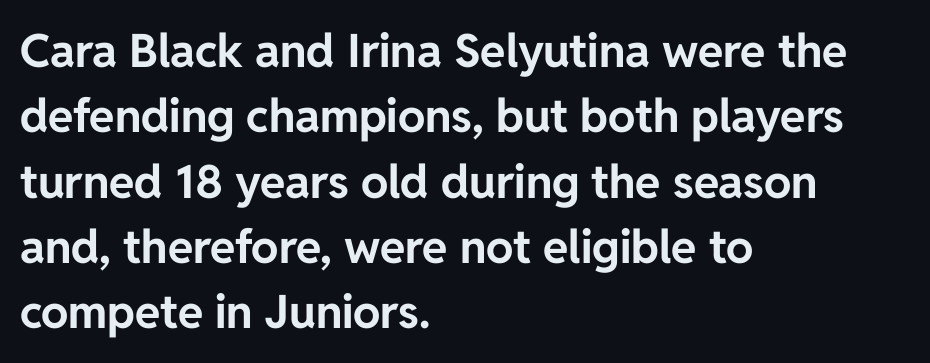
{"serif": "no", "italic": "no", "bold": "yes", "weight": "bold", "width": "normal", "stroke_contrast": "low", "x_height": "medium", "monospaced": "no", "underline": "no", "align": "left", "line_spacing": "normal", "line_spacing_ratio": 1.42, "letter_spacing": "normal", "letter_spacing_em": 0.0, "glyph_px": 46}
